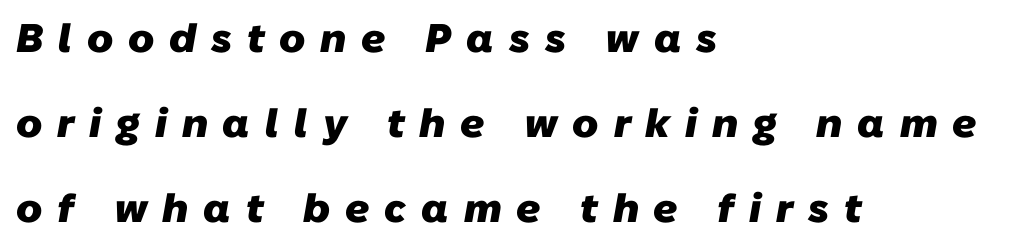
Q: Is the text bold? A: Yes.
Q: Is the typeface a serif or a sans-serif typeface? A: Sans-serif.
Q: Is the text underlined? A: No.
Q: How is the paragraph aligned? A: Left-aligned.
Q: Is the spacing between letters normal or unusually wide? A: Unusually wide.
Q: Is the spacing between lines tight, normal or loose? A: Loose.
Q: Width (condensed, normal, or wide)? A: Normal.
Q: Stroke contrast? A: Low.
Q: x-height? A: Medium.
Q: Monospaced? A: No.
